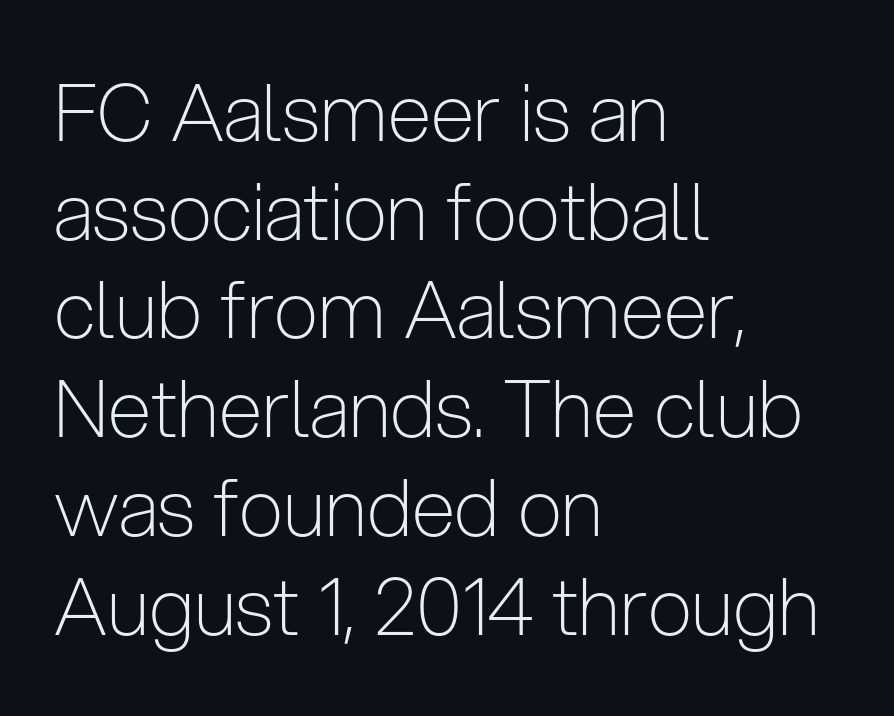
{"serif": "no", "italic": "no", "bold": "no", "weight": "light", "width": "condensed", "stroke_contrast": "low", "x_height": "medium", "monospaced": "no", "underline": "no", "align": "left", "line_spacing": "normal", "line_spacing_ratio": 1.25, "letter_spacing": "normal", "letter_spacing_em": 0.0, "glyph_px": 79}
